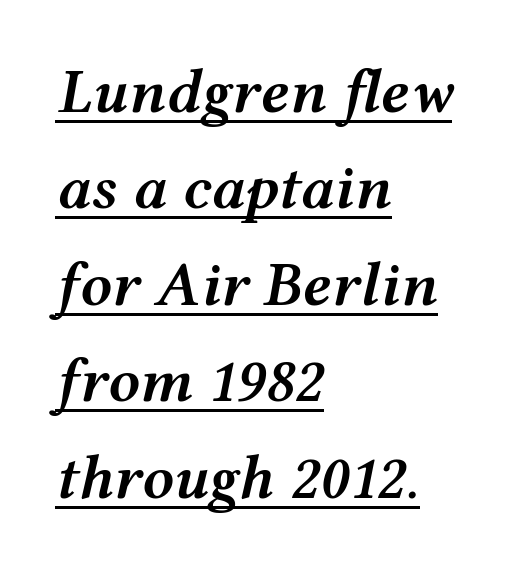
{"italic": "yes", "lean": "right", "slant_degrees": 12, "bold": "semi", "weight": "semibold", "width": "wide", "stroke_contrast": "medium", "x_height": "medium", "monospaced": "no", "underline": "yes", "align": "left", "line_spacing": "normal", "line_spacing_ratio": 1.53, "letter_spacing": "normal", "letter_spacing_em": 0.0, "glyph_px": 63}
